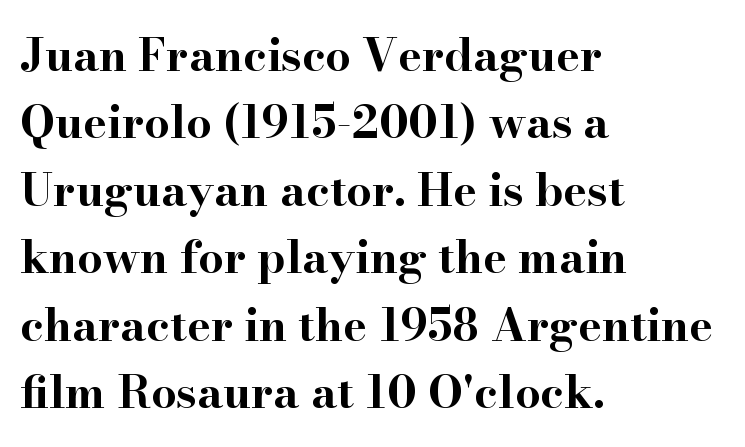
Q: Is the text bold? A: Yes.
Q: Is the text italic (slanted)? A: No, it is upright.
Q: Is the typeface a serif or a sans-serif typeface? A: Serif.
Q: Is the text underlined? A: No.
Q: How is the paragraph aligned? A: Left-aligned.
Q: Is the spacing between letters normal or unusually wide? A: Normal.
Q: Is the spacing between lines tight, normal or loose? A: Normal.
Q: Width (condensed, normal, or wide)? A: Wide.
Q: Stroke contrast? A: High.
Q: x-height? A: Small.
Q: Monospaced? A: No.
